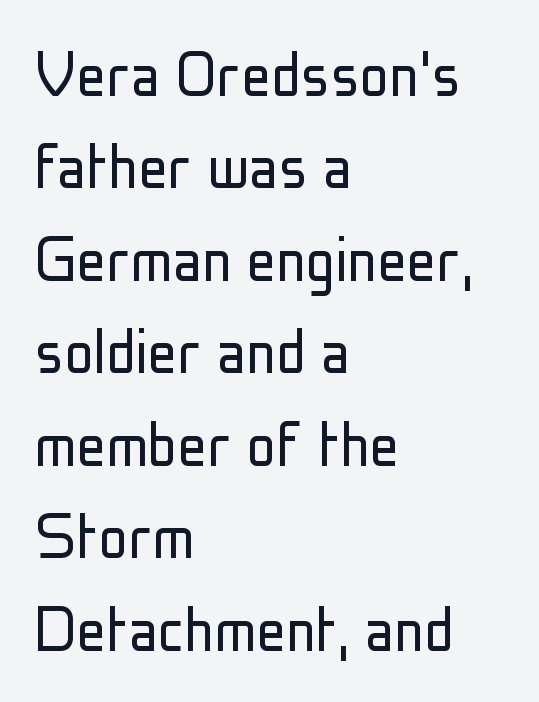
This rendering uses left alignment, leaving the right contour irregular. Characters follow at the spacing the type designer built in. Rows of type keep a routine distance in the vertical direction. Only glyphs here, with clear space below each row. Typographically, this falls in the sans-serif category.
